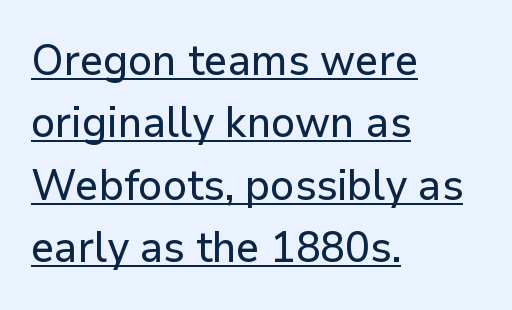
Classification — sans serif. The face used here is rendered with its standard letterfit. The typesetter chose a ragged-right arrangement here. The font's upright variant was chosen for this text. The space between consecutive lines is moderate.
